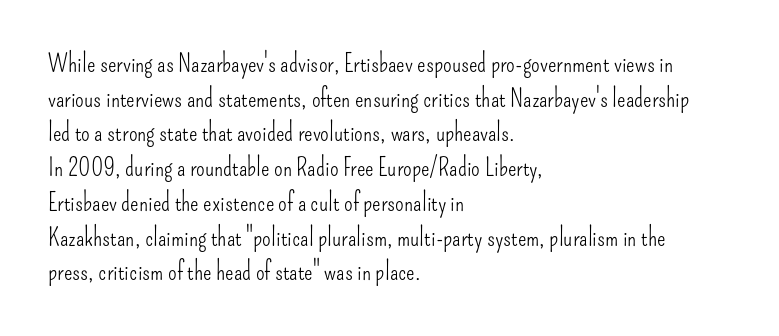
The letters stand straight up with perfectly vertical stems. The typesetter chose a ragged-right arrangement here. What's the leading like? Ordinary, nothing unusual. Nothing unusual about the tracking: characters are spaced as the font intends. Is the stroke heavy? The answer is a plain regular-or-lighter.
